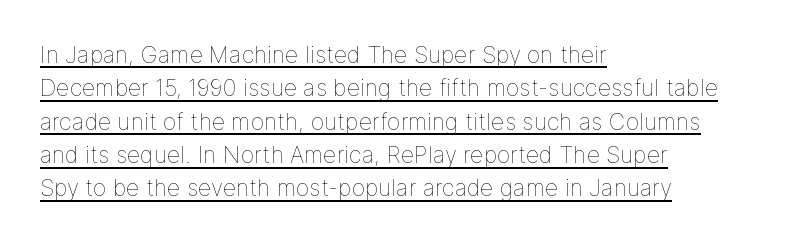
{"italic": "no", "bold": "no", "underline": "yes", "align": "left", "line_spacing": "normal", "line_spacing_ratio": 1.45, "letter_spacing": "normal", "letter_spacing_em": 0.0, "glyph_px": 23}
